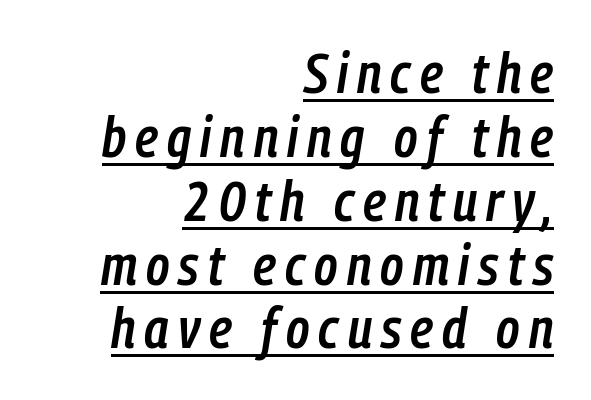
In terms of weight, the rendering is demibold, just under bold. The rendering uses natural spacing where letterforms have individual widths. Rows of type sit shoulder to shoulder in the vertical direction. Looks like someone drew a line under every word here.
